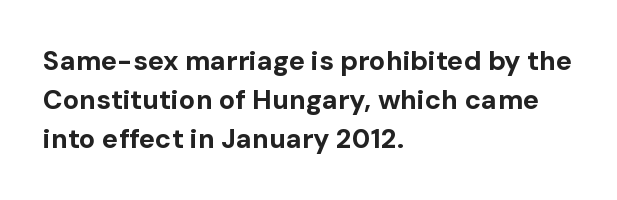
Q: Is the text bold? A: Yes.
Q: Is the text italic (slanted)? A: No, it is upright.
Q: Is the text underlined? A: No.
Q: How is the paragraph aligned? A: Left-aligned.
Q: Is the spacing between letters normal or unusually wide? A: Normal.
Q: Is the spacing between lines tight, normal or loose? A: Normal.
